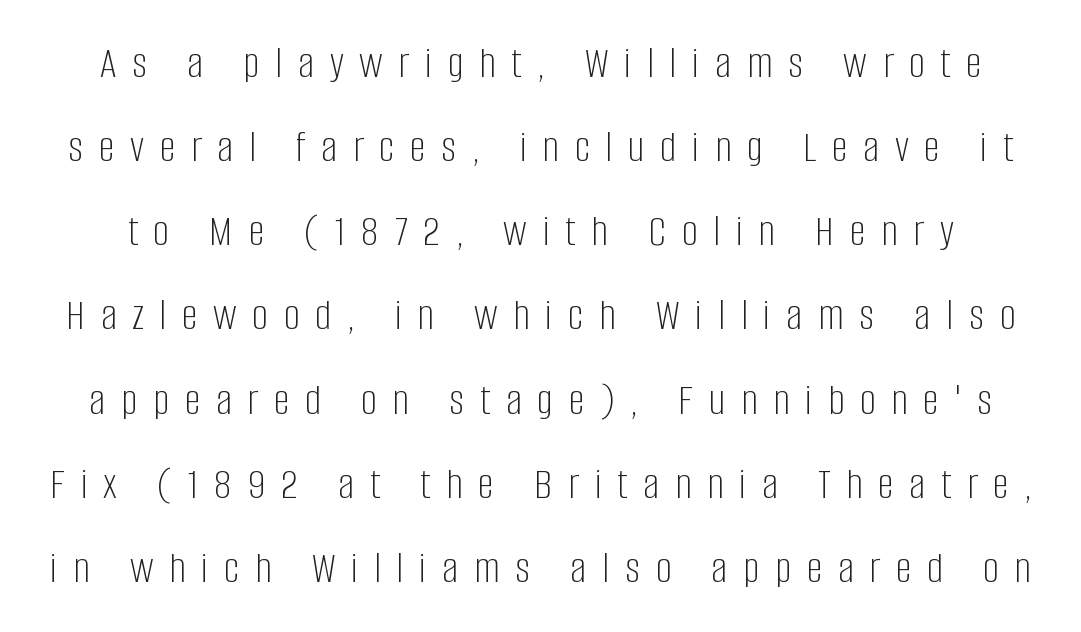
The image shows 45 px light, condensed sans-serif type, upright; set line spacing 1.87x, unusually wide letter spacing (+0.35 em), not underlined; low stroke contrast and a large x-height.
